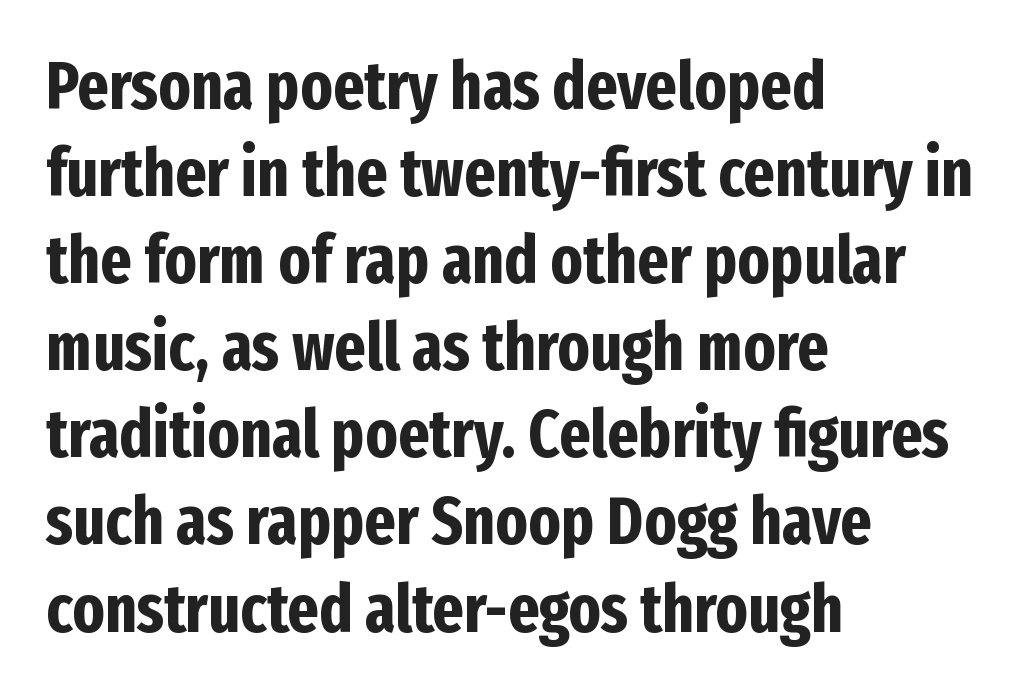
Q: Is the text bold? A: Yes.
Q: Is the text italic (slanted)? A: No, it is upright.
Q: Is the typeface a serif or a sans-serif typeface? A: Sans-serif.
Q: Is the text underlined? A: No.
Q: How is the paragraph aligned? A: Left-aligned.
Q: Is the spacing between letters normal or unusually wide? A: Normal.
Q: Is the spacing between lines tight, normal or loose? A: Normal.
Q: Width (condensed, normal, or wide)? A: Condensed.
Q: Stroke contrast? A: Low.
Q: x-height? A: Medium.
Q: Monospaced? A: No.
